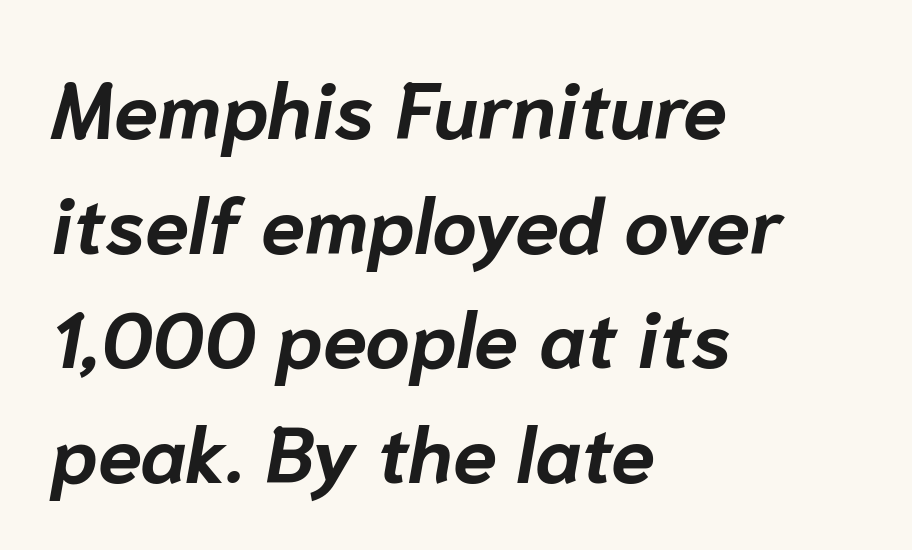
The image shows 79 px bold type, italic (leaning right); set left-aligned, normal line spacing (1.45x), normal letter spacing, not underlined; low stroke contrast and a medium x-height.
